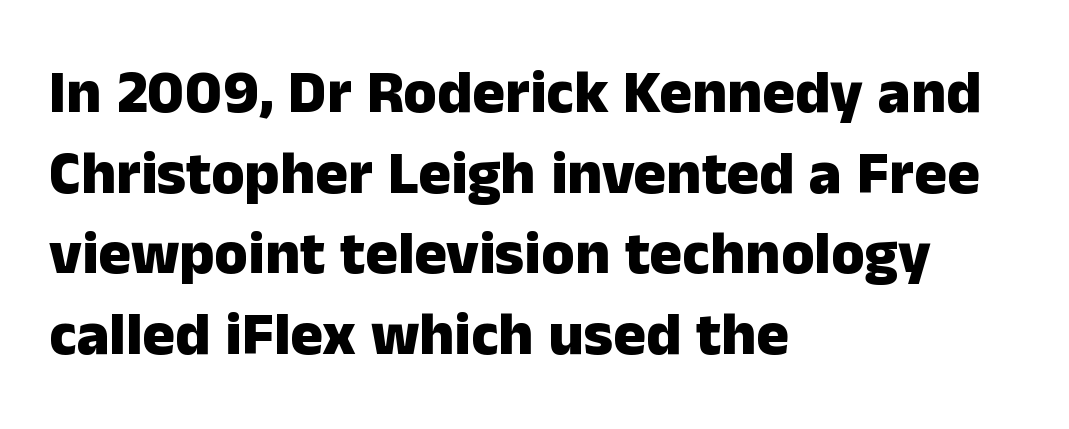
The image shows 61 px heavy sans-serif type, upright; set left-aligned, normal line spacing (1.32x), normal letter spacing, not underlined; low stroke contrast and a medium x-height.
